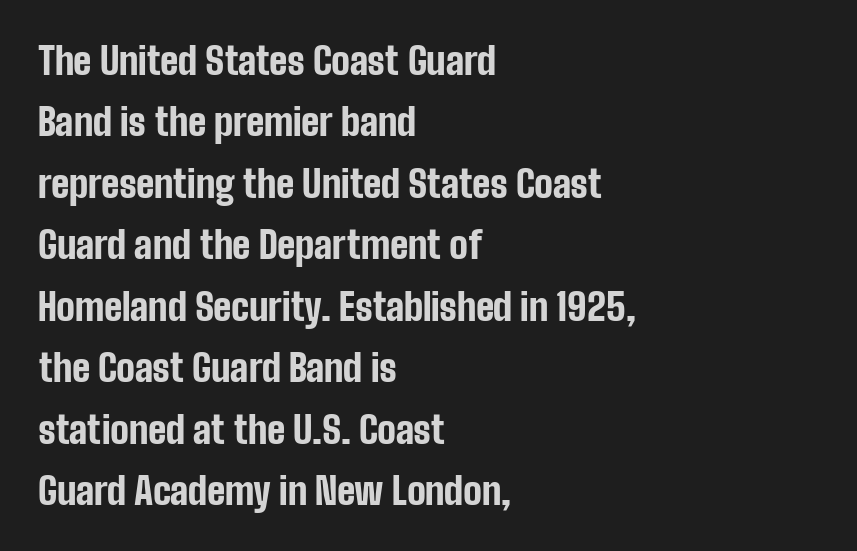
Typographic density is high because the face is bold. The rendering keeps characters at their native spacing. Clear beneath every line of the passage. Examine the stroke ends and you'll find no serifs. Each line starts at the same left margin while the right side varies. One glance says typical: line gaps are just what's usual.
